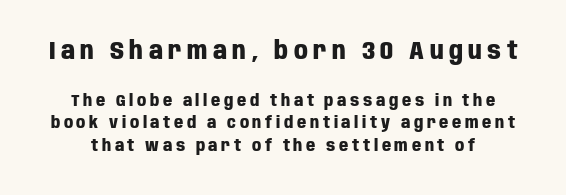
How would I describe the line gaps? Plain and ordinary. Size hierarchy here favors the leading block over the trailing one. Typesetter's note: full bold, strokes at maximum text heaviness. Quick note: not italic, upright.
